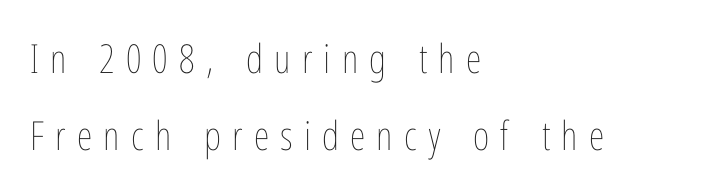
Q: Is the text bold? A: No.
Q: Is the text italic (slanted)? A: No, it is upright.
Q: Is the text underlined? A: No.
Q: How is the paragraph aligned? A: Left-aligned.
Q: Is the spacing between letters normal or unusually wide? A: Unusually wide.
Q: Is the spacing between lines tight, normal or loose? A: Loose.
Q: Width (condensed, normal, or wide)? A: Condensed.
Q: Stroke contrast? A: Low.
Q: x-height? A: Medium.
Q: Monospaced? A: No.
